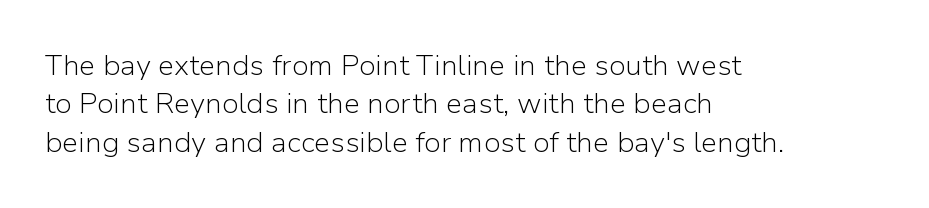
The image shows 29 px light sans-serif type, upright; set left-aligned, normal line spacing (1.32x), normal letter spacing, not underlined; low stroke contrast and a medium x-height.
